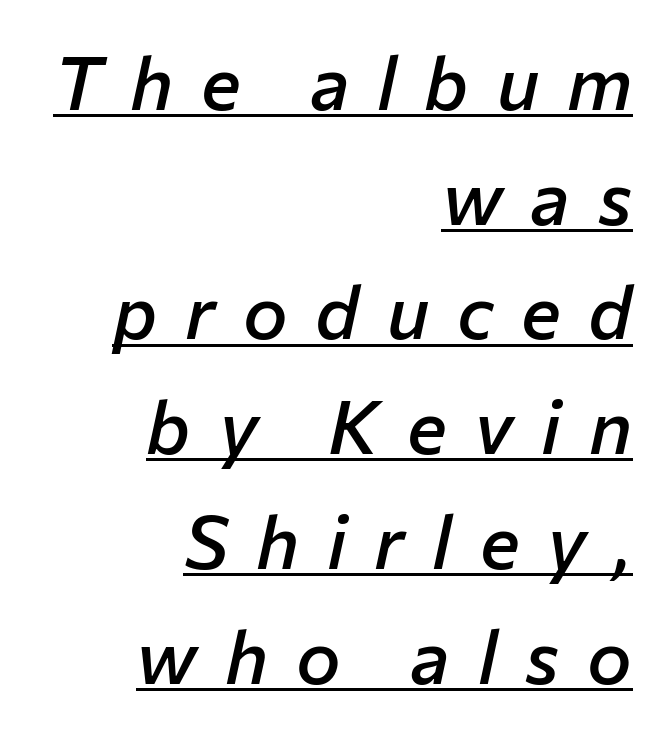
{"italic": "yes", "lean": "right", "slant_degrees": 12, "bold": "semi", "weight": "semibold", "width": "normal", "stroke_contrast": "low", "x_height": "medium", "monospaced": "no", "underline": "yes", "align": "right", "line_spacing": "normal", "line_spacing_ratio": 1.53, "letter_spacing": "wide", "letter_spacing_em": 0.37, "glyph_px": 75}
